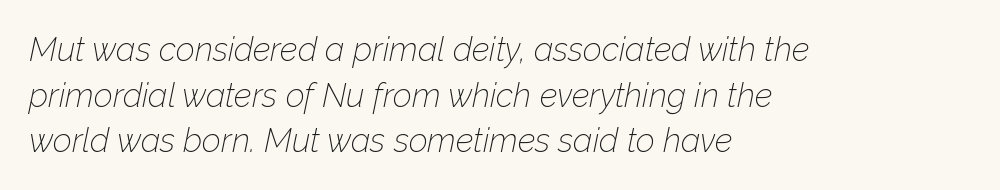
Q: Is the text bold? A: No.
Q: Is the text italic (slanted)? A: Yes, it leans right by about 12 degrees.
Q: Is the text underlined? A: No.
Q: How is the paragraph aligned? A: Left-aligned.
Q: Is the spacing between letters normal or unusually wide? A: Normal.
Q: Is the spacing between lines tight, normal or loose? A: Normal.
Q: Width (condensed, normal, or wide)? A: Normal.
Q: Stroke contrast? A: Low.
Q: x-height? A: Medium.
Q: Monospaced? A: No.
